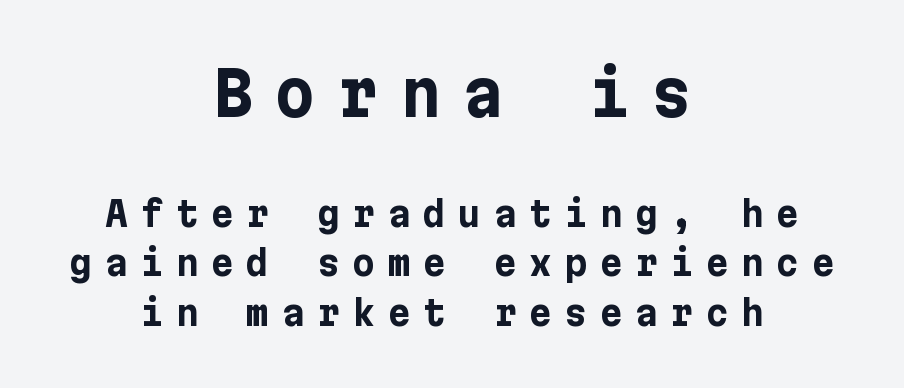
The image shows 62 px bold sans-serif type, upright; set centered, normal line spacing (1.41x), unusually wide letter spacing (+0.36 em), not underlined; the first (top) block is 1.77x larger; low stroke contrast and a medium x-height.
